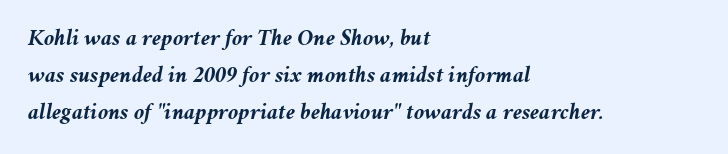
The image shows 23 px bold type, italic (leaning right); set left-aligned, normal line spacing (1.6x), normal letter spacing, not underlined.
